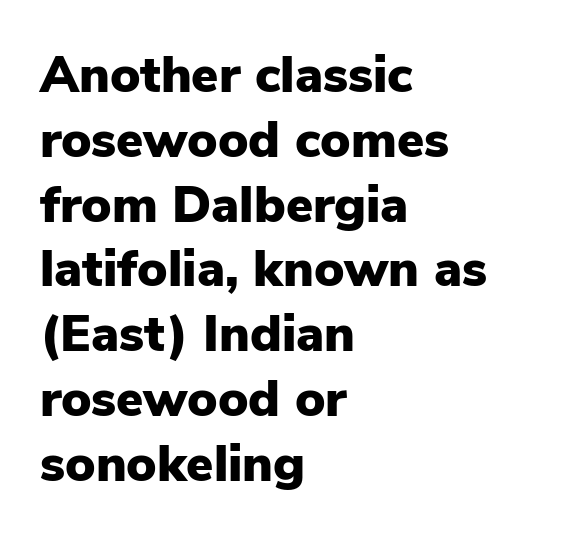
The image shows 51 px heavy sans-serif type, upright; set left-aligned, normal line spacing (1.27x), normal letter spacing, not underlined; low stroke contrast and a medium x-height.
